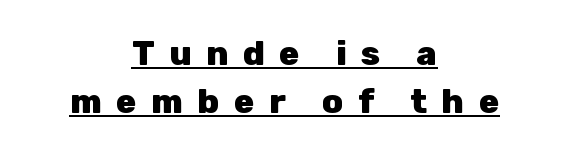
Q: Is the text bold? A: Yes.
Q: Is the text italic (slanted)? A: No, it is upright.
Q: Is the typeface a serif or a sans-serif typeface? A: Sans-serif.
Q: Is the text underlined? A: Yes.
Q: How is the paragraph aligned? A: Centered.
Q: Is the spacing between letters normal or unusually wide? A: Unusually wide.
Q: Is the spacing between lines tight, normal or loose? A: Normal.
Q: Width (condensed, normal, or wide)? A: Normal.
Q: Stroke contrast? A: Low.
Q: x-height? A: Medium.
Q: Monospaced? A: No.
